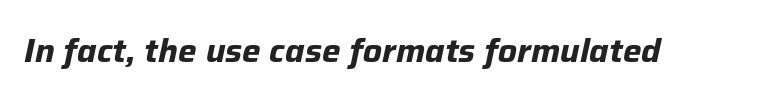
The rendering uses natural spacing where letterforms have individual widths. The specimen reads as italic at a glance. The face used here is rendered with its standard letterfit. Is the type bold? Yes — the strokes are clearly thick and heavy. Clear beneath every line of the passage.
